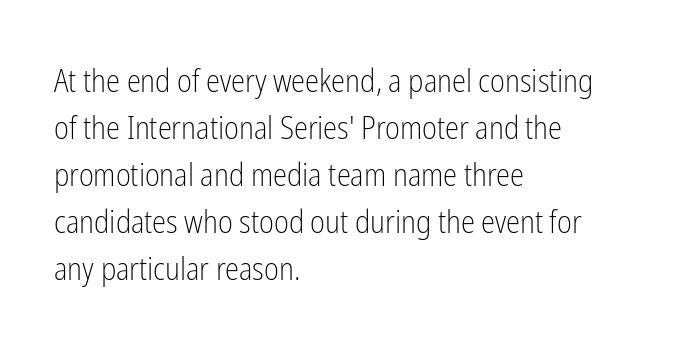
{"serif": "no", "italic": "no", "bold": "no", "weight": "light", "width": "condensed", "stroke_contrast": "low", "x_height": "medium", "monospaced": "no", "underline": "no", "align": "left", "line_spacing": "normal", "line_spacing_ratio": 1.47, "letter_spacing": "normal", "letter_spacing_em": 0.0, "glyph_px": 32}
